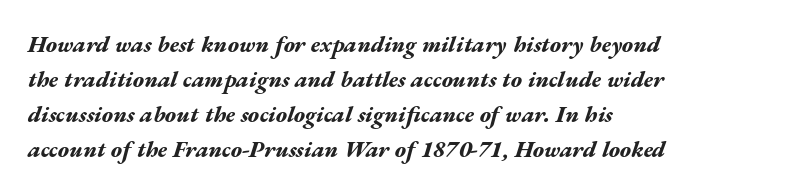
The image shows 23 px bold type, italic (leaning right); set left-aligned, normal line spacing (1.52x), normal letter spacing, not underlined.
